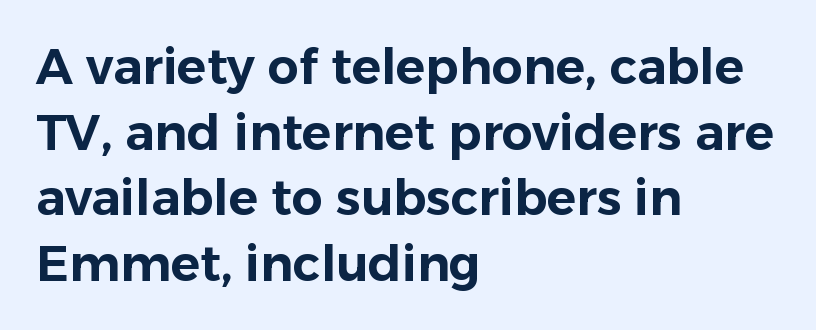
{"serif": "no", "italic": "no", "width": "normal", "stroke_contrast": "low", "x_height": "medium", "monospaced": "no", "underline": "no", "align": "left", "line_spacing": "normal", "line_spacing_ratio": 1.34, "letter_spacing": "normal", "letter_spacing_em": 0.0, "glyph_px": 49}
